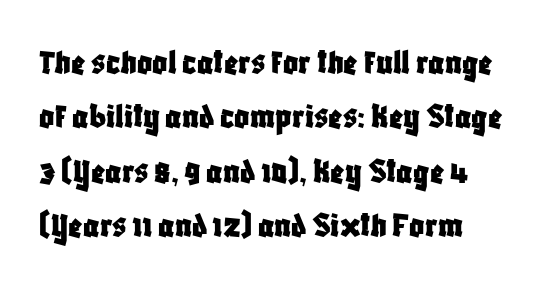
The image shows 37 px condensed sans-serif type, upright; set normal line spacing (1.47x), normal letter spacing, not underlined; low stroke contrast and a large x-height.
